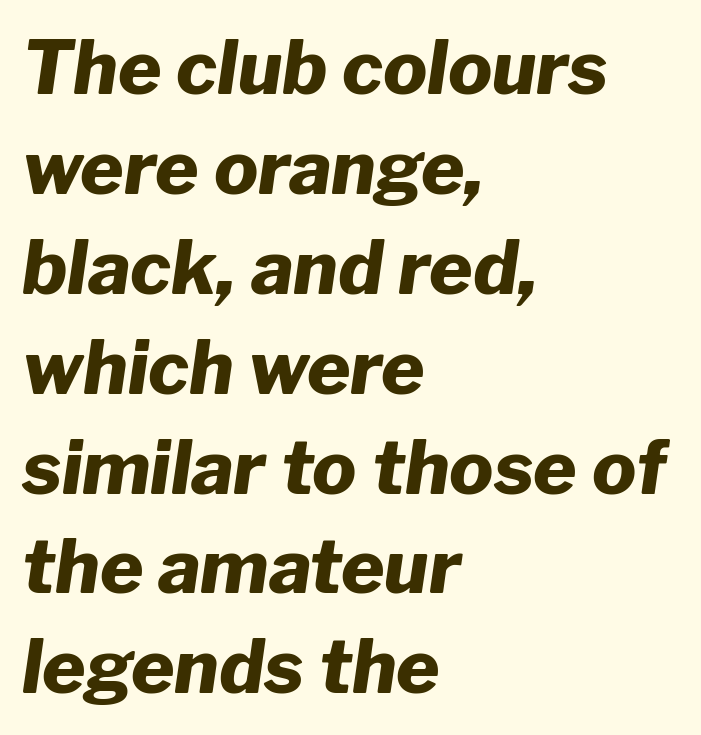
The image shows 74 px heavy type, italic (leaning right); set left-aligned, normal line spacing (1.35x), normal letter spacing, not underlined; low stroke contrast and a medium x-height.
